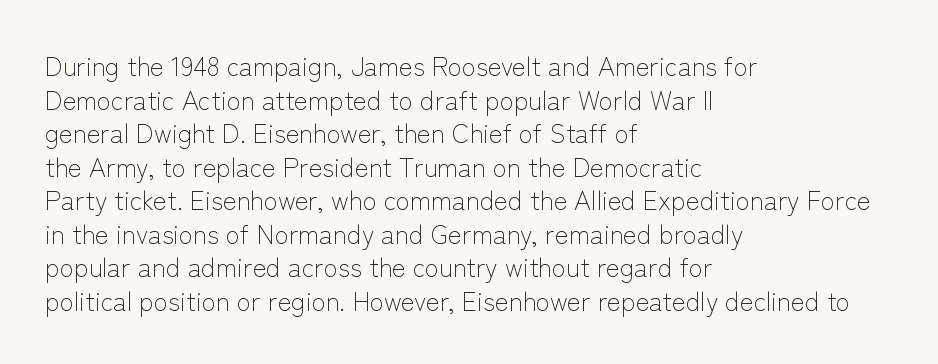
Q: Is the text bold? A: No.
Q: Is the text italic (slanted)? A: No, it is upright.
Q: Is the text underlined? A: No.
Q: How is the paragraph aligned? A: Left-aligned.
Q: Is the spacing between letters normal or unusually wide? A: Normal.
Q: Is the spacing between lines tight, normal or loose? A: Normal.
